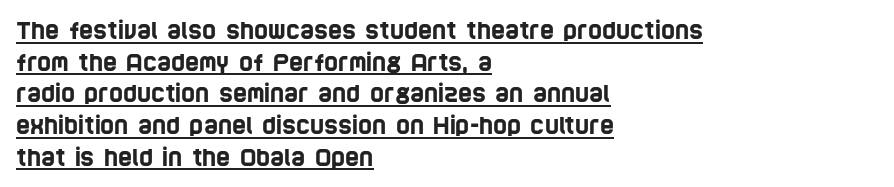
Horizontally, the lines are justified to the leading edge only. Letter spacing: default. How would I describe the line gaps? Plain and ordinary. Underlined type.
